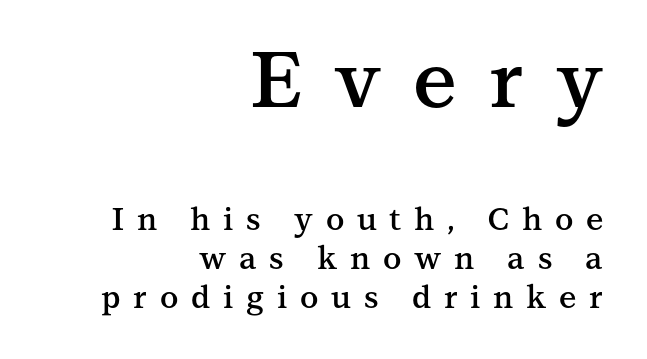
Each line ends at the same right margin while the left side varies. The rows are spaced the way most documents space them. This is the regular roman posture of the typeface. There is plenty of visible air inserted between adjacent glyphs. The upper block of text is set noticeably larger than the block beneath it.
